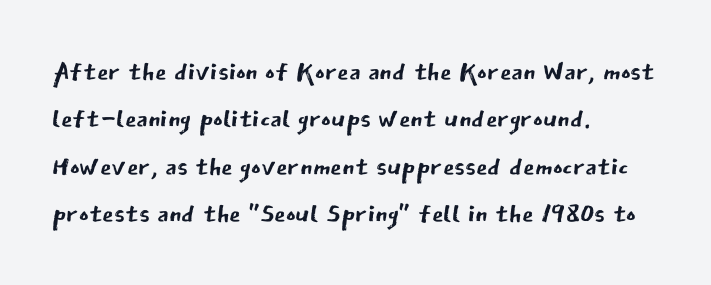
How would I describe the line gaps? Plain and ordinary. Check under the words: just untouched page. Glyph-to-glyph distance matches everyday printed text. Nope, no serifs anywhere on these letters.
